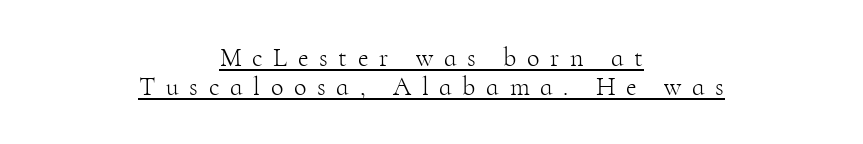
The image shows 26 px text type, upright; set centered, tight line spacing (1.1x), unusually wide letter spacing (+0.41 em), underlined.
